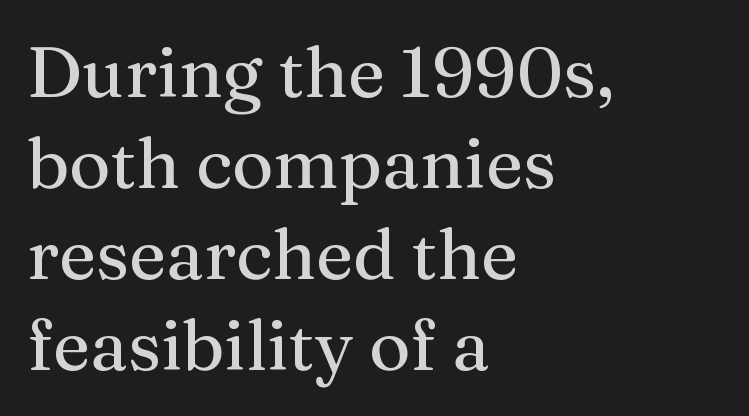
The face used here is proportionally spaced, like ordinary book or web type. The typesetter chose a ragged-right arrangement here. Regarding leading, the lines here are spaced in the standard way. Little horizontal feet cap the strokes, marking this as serif type. The type is set solid horizontally, with unmodified tracking.
